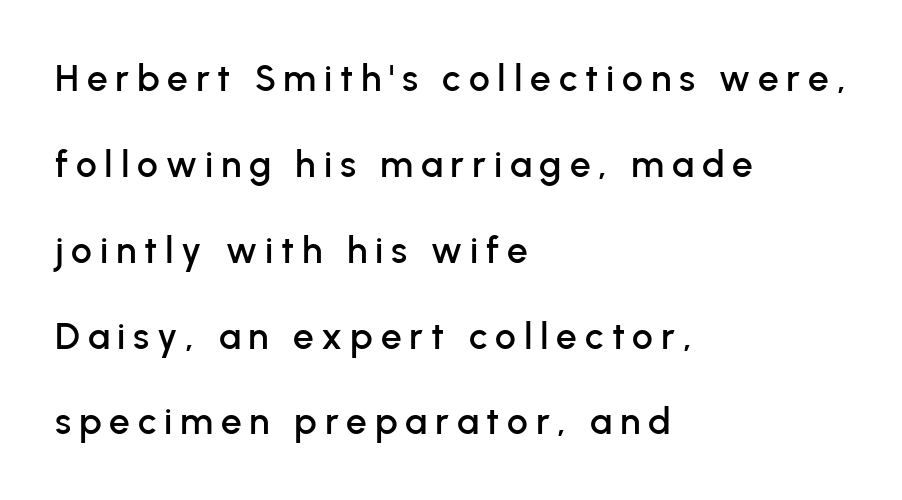
{"serif": "no", "italic": "no", "width": "normal", "stroke_contrast": "low", "x_height": "medium", "monospaced": "no", "underline": "no", "align": "left", "line_spacing": "loose", "line_spacing_ratio": 2.32, "letter_spacing": "wide", "letter_spacing_em": 0.21, "glyph_px": 37}
